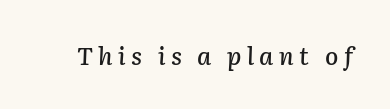
{"italic": "yes", "lean": "right", "slant_degrees": 2, "underline": "no", "letter_spacing": "wide", "letter_spacing_em": 0.23, "glyph_px": 24}
